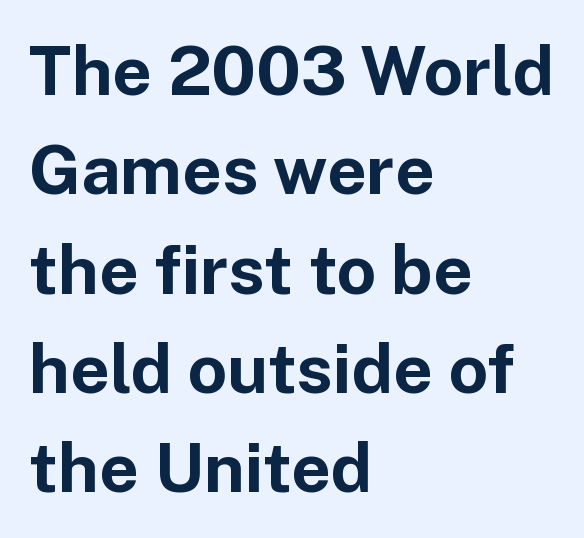
Stroke terminals: plain, sans-serif. The passage shown is typed in a proportional face where columns would drift. The glyphs are unaccompanied by any horizontal stroke below them. This block has exactly the height ordinary leading produces. Posture: straight, roman, zero tilt.
